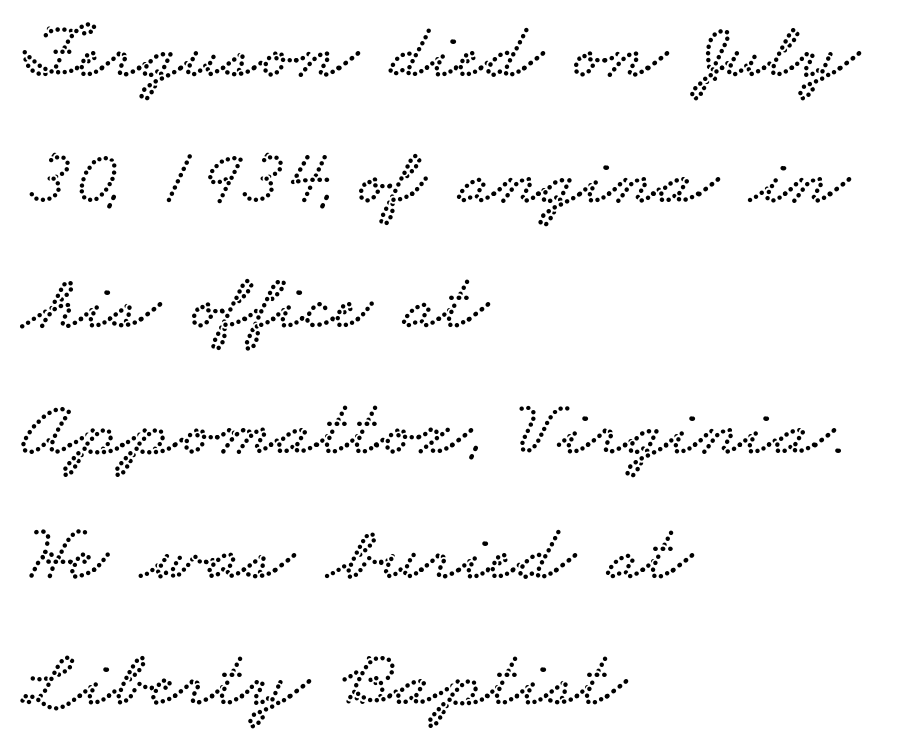
Q: Is the typeface a serif or a sans-serif typeface? A: Serif.
Q: Is the text underlined? A: No.
Q: How is the paragraph aligned? A: Left-aligned.
Q: Is the spacing between letters normal or unusually wide? A: Normal.
Q: Is the spacing between lines tight, normal or loose? A: Normal.
Q: Width (condensed, normal, or wide)? A: Wide.
Q: Stroke contrast? A: Low.
Q: x-height? A: Small.
Q: Monospaced? A: No.
